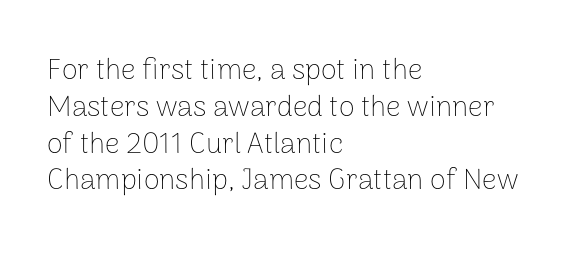
Italic: no, the glyphs are upright roman. The typeface has the unassuming heft of standard copy or less. Decoration check: the copy has no underline. Short note: letters normally spaced. Spacing verdict: proportional, widths tailored to each character. Where is the straight margin? On the left.
